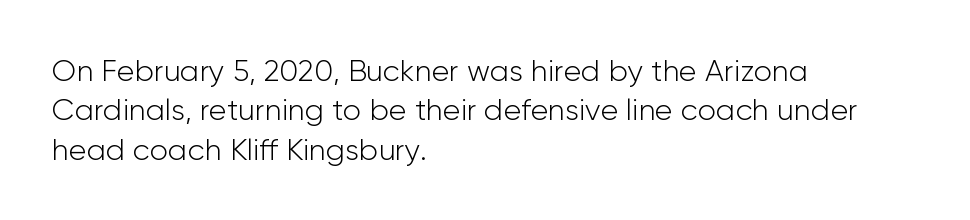
Anything drawn beneath the words? Only blank space. The rendering shows plain stroke endings on the letterforms — a sans-serif design. This rendering uses left alignment, leaving the right contour irregular. These lines were composed using upright roman letters. The letters advance in unequal steps, a hallmark of proportional type.
